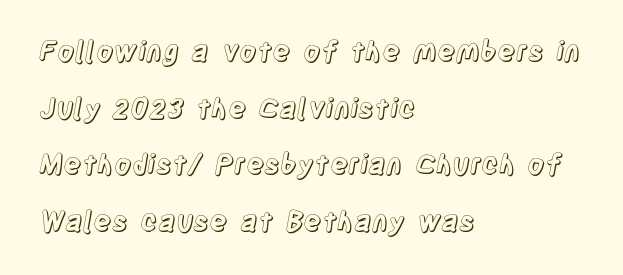
No word sits above an underline. Layout note: lines flush left. The gaps between neighbouring characters are ordinary and unremarkable. Quick note: interline space is abundant.
